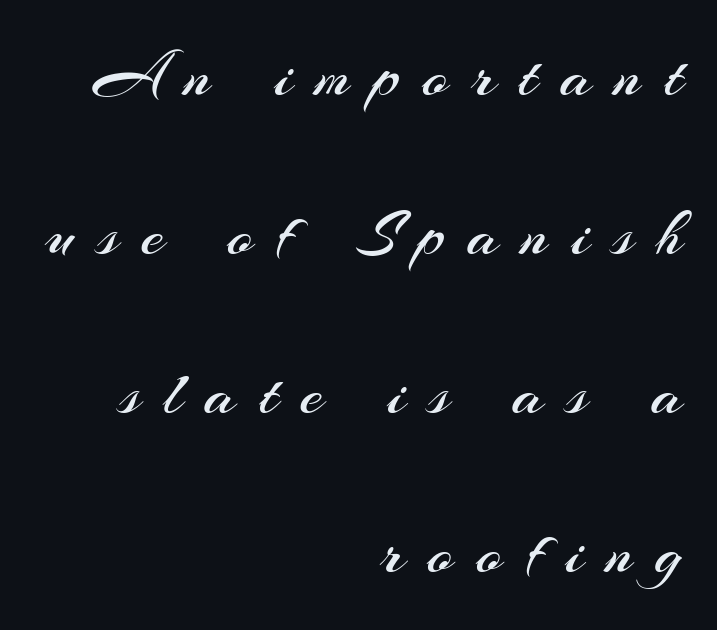
Q: Is the text bold? A: No.
Q: Is the text italic (slanted)? A: Yes.
Q: Is the typeface a serif or a sans-serif typeface? A: Sans-serif.
Q: Is the text underlined? A: No.
Q: How is the paragraph aligned? A: Right-aligned.
Q: Is the spacing between letters normal or unusually wide? A: Unusually wide.
Q: Is the spacing between lines tight, normal or loose? A: Loose.
Q: Width (condensed, normal, or wide)? A: Normal.
Q: Stroke contrast? A: Medium.
Q: x-height? A: Small.
Q: Monospaced? A: No.
